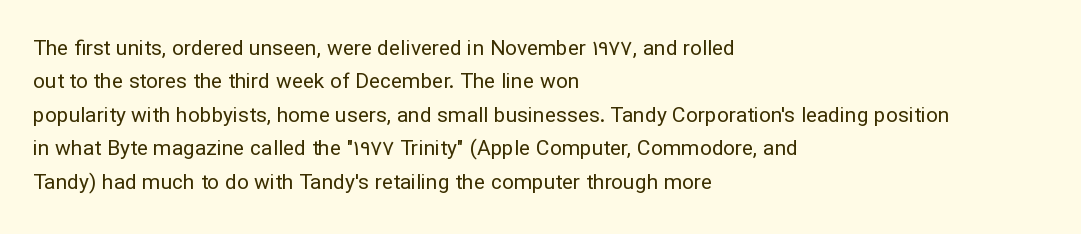
The image shows 21 px text type, upright; set left-aligned, normal line spacing (1.59x), normal letter spacing, not underlined.
